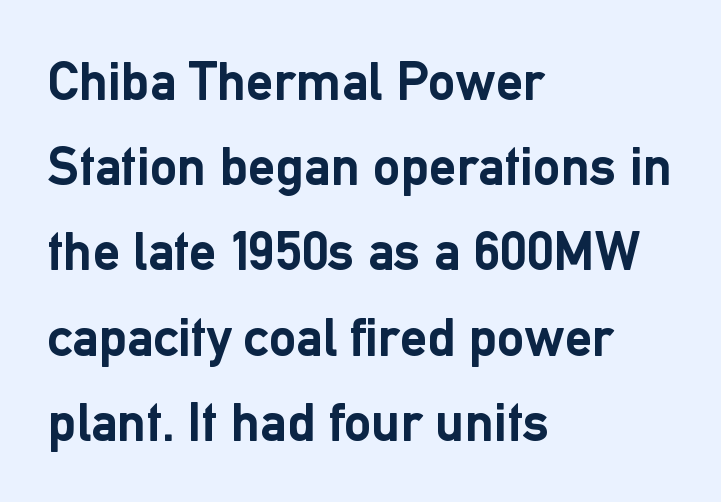
Is there any slant? The stems are plumb. Weight: bold. Letter spacing: default. Does the copy run flush right? No — it runs flush left. You could not count columns in this text — the font is proportionally spaced.
